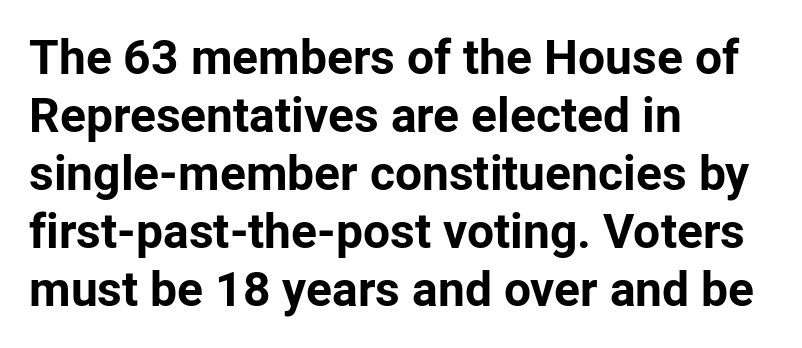
Check where the strokes stop: nothing finishes them off — pure sans. This is the regular roman posture of the typeface. How are the letters spaced? Ordinarily, with no added tracking. A typesetter would call this proportional, since set widths differ per character.
